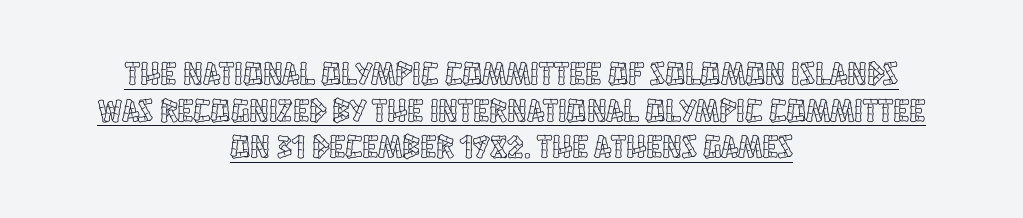
{"italic": "no", "width": "condensed", "x_height": "large", "monospaced": "no", "underline": "yes", "align": "center", "line_spacing": "tight", "line_spacing_ratio": 1.11, "letter_spacing": "normal", "letter_spacing_em": 0.0, "glyph_px": 33}
